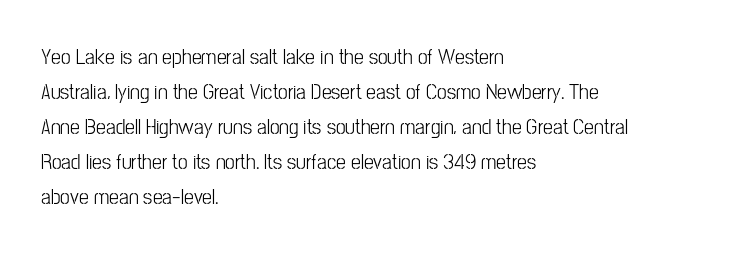
Every stem runs plumb, perpendicular to the baseline. Ink coverage per letter is moderate at most. Does extra space separate the letters? No, they use regular spacing. Line starts are locked; line ends wander. If you measured baseline to baseline, you'd find a middling distance.
